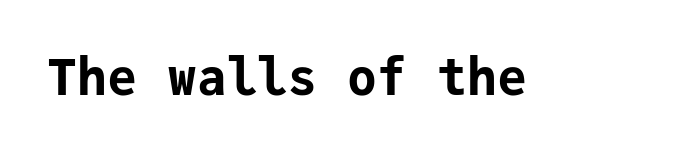
This sample has the even, mechanical cadence of fixed-width lettering. No italicization has been applied; the sample stays upright. Caption: standard tracking, unaltered. A full-strength bold gives these letters their thick strokes.
